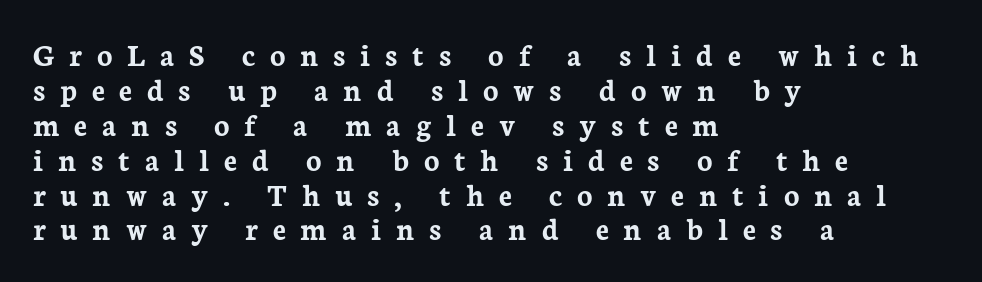
Pretty heavy lettering here — definitely bold. Nobody drew a line under any word here. The block of text is dense from top to bottom, with scant space between rows. The line texture is sparse and dotted thanks to wide tracking. Are there feet on the stems? There are — it's a serif.
